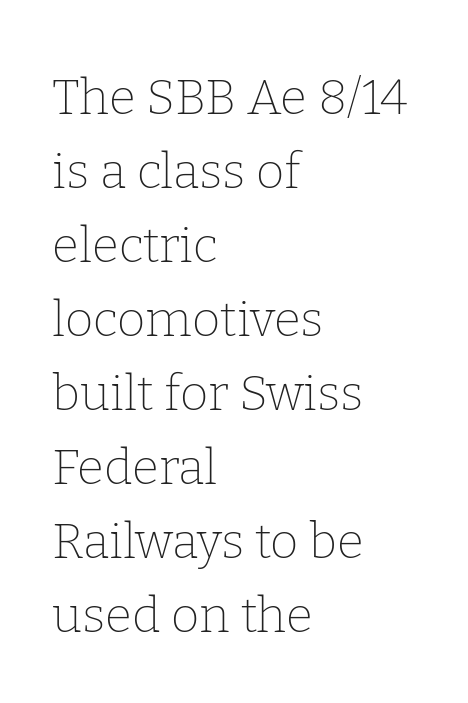
{"serif": "yes", "italic": "no", "bold": "no", "weight": "thin", "width": "normal", "stroke_contrast": "low", "x_height": "medium", "monospaced": "no", "underline": "no", "align": "left", "line_spacing": "normal", "line_spacing_ratio": 1.51, "letter_spacing": "normal", "letter_spacing_em": 0.0, "glyph_px": 49}
